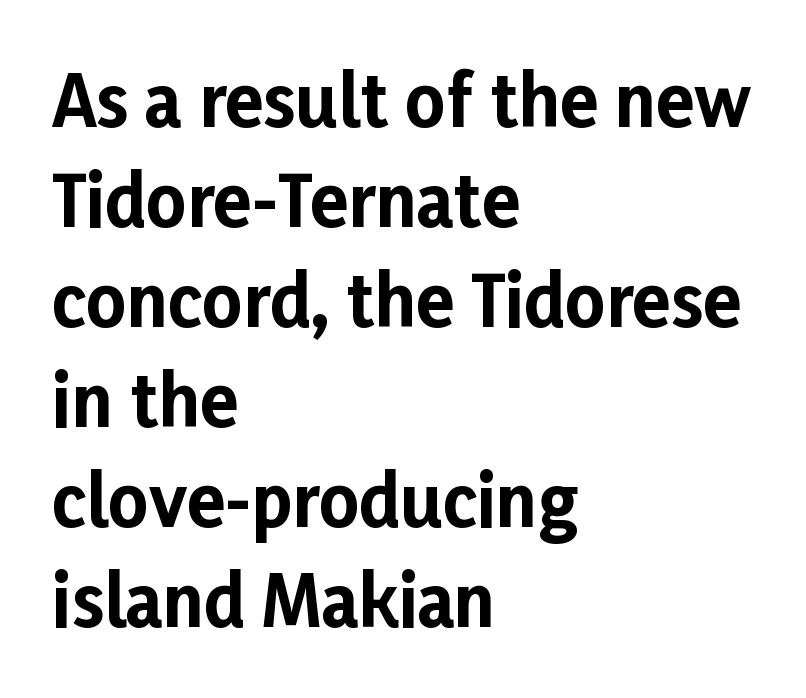
Here the designer chose a conventional face with non-uniform glyph widths. The sample has been set heavy, in full bold. Notice how descenders clear the ascenders below comfortably — that's standard leading. A typesetter would mark this as roman, not italic.
